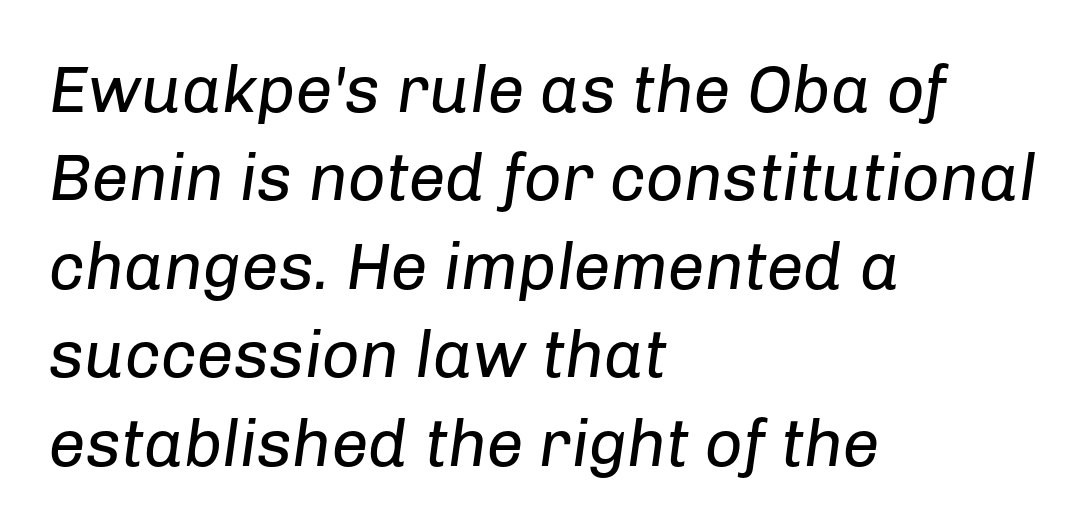
Each word holds together tightly as a unit, with standard inter-letter gaps. How would I describe the line gaps? Plain and ordinary. Notice how the stems are inclined rather than vertical — that's the hallmark of italics. This rendering uses left alignment, leaving the right contour irregular.
